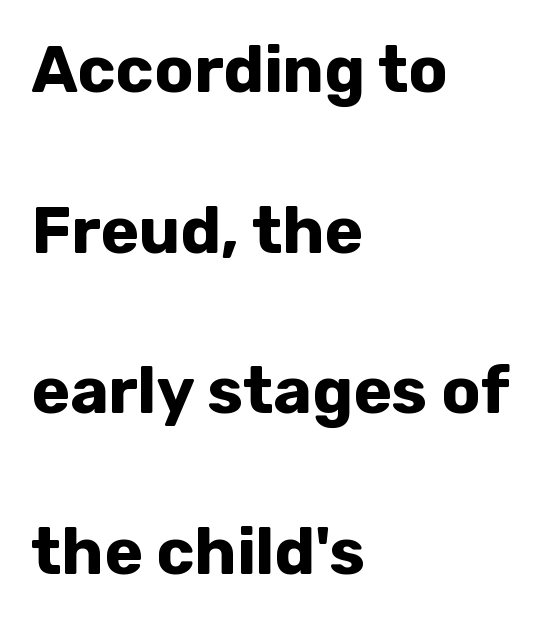
{"serif": "no", "italic": "no", "bold": "yes", "weight": "bold", "width": "normal", "stroke_contrast": "low", "x_height": "medium", "monospaced": "no", "underline": "no", "align": "left", "line_spacing": "loose", "line_spacing_ratio": 2.47, "letter_spacing": "normal", "letter_spacing_em": 0.0, "glyph_px": 65}
